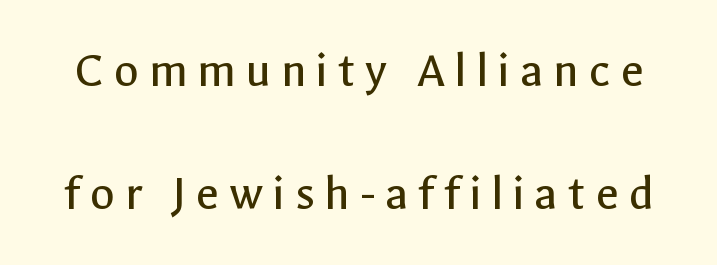
Stem width sits at or under what a default text font uses. Notice the wide empty band between every row — that's loose leading. The letters stand straight up with perfectly vertical stems. These lines are rendered in a variable-pitch font. This rendering features lettering with no underline. A sans-serif font was chosen for this passage.
